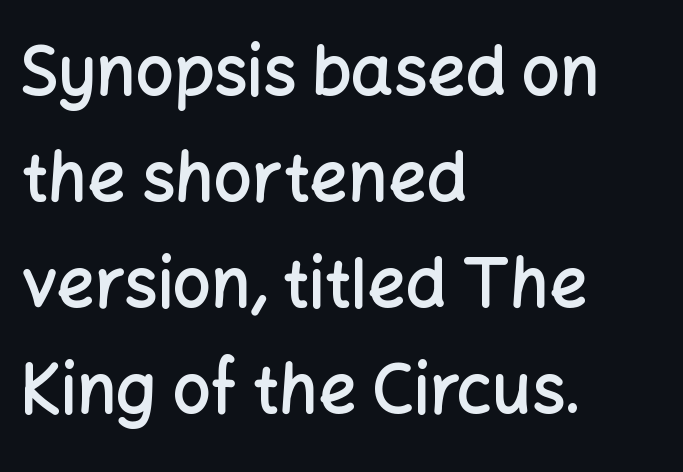
{"serif": "no", "italic": "no", "bold": "semi", "weight": "semibold", "width": "normal", "stroke_contrast": "low", "x_height": "medium", "monospaced": "no", "underline": "no", "align": "left", "line_spacing": "normal", "line_spacing_ratio": 1.58, "letter_spacing": "normal", "letter_spacing_em": 0.0, "glyph_px": 67}
